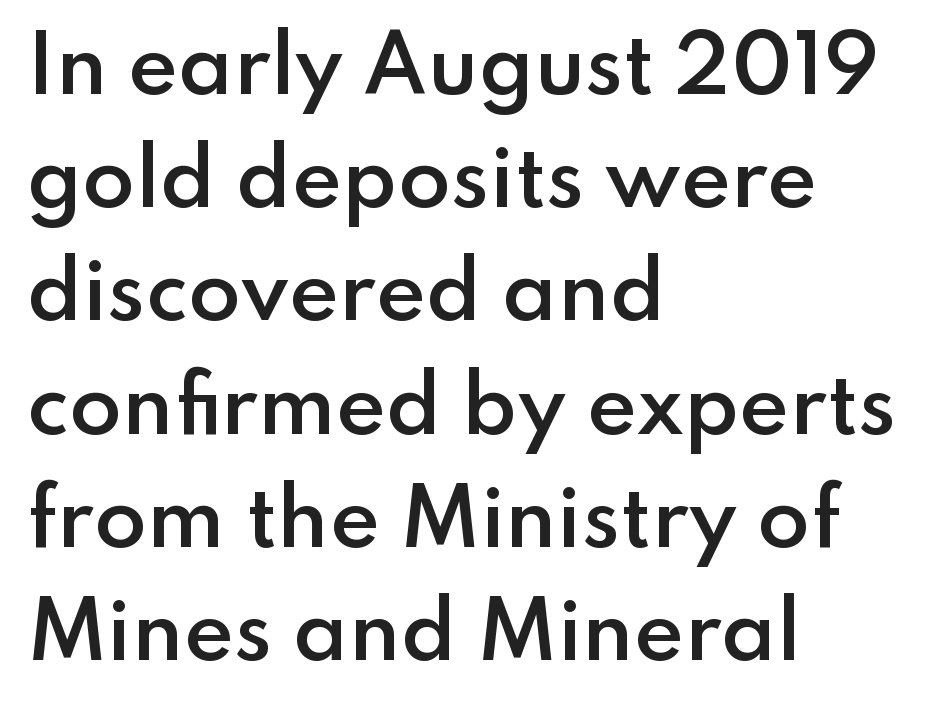
{"serif": "no", "italic": "no", "bold": "semi", "weight": "semibold", "width": "normal", "stroke_contrast": "low", "x_height": "small", "monospaced": "no", "underline": "no", "align": "left", "line_spacing": "normal", "line_spacing_ratio": 1.47, "letter_spacing": "normal", "letter_spacing_em": 0.0, "glyph_px": 77}
